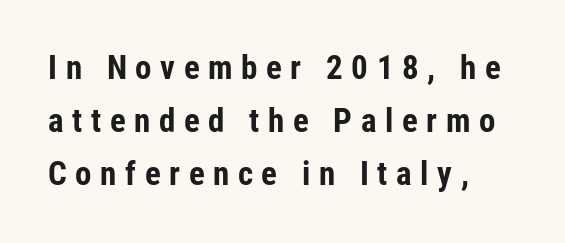
Q: Is the text bold? A: Yes.
Q: Is the text italic (slanted)? A: No, it is upright.
Q: Is the typeface a serif or a sans-serif typeface? A: Sans-serif.
Q: Is the text underlined? A: No.
Q: How is the paragraph aligned? A: Left-aligned.
Q: Is the spacing between letters normal or unusually wide? A: Unusually wide.
Q: Is the spacing between lines tight, normal or loose? A: Normal.
Q: Width (condensed, normal, or wide)? A: Condensed.
Q: Stroke contrast? A: Low.
Q: x-height? A: Medium.
Q: Monospaced? A: No.
